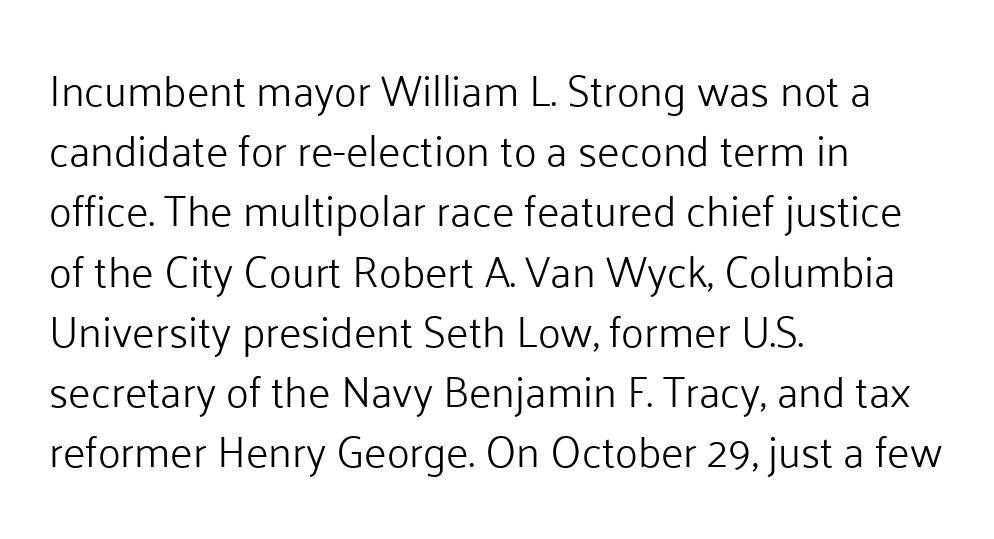
The image shows 43 px light sans-serif type, upright; set left-aligned, normal line spacing (1.4x), normal letter spacing, not underlined; low stroke contrast and a medium x-height.
